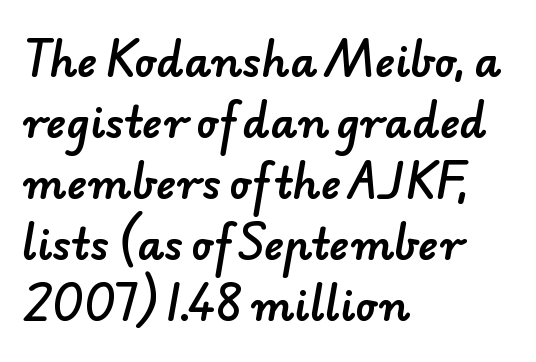
{"serif": "no", "width": "normal", "stroke_contrast": "low", "x_height": "small", "monospaced": "no", "underline": "no", "align": "left", "line_spacing": "normal", "line_spacing_ratio": 1.45, "letter_spacing": "normal", "letter_spacing_em": 0.0, "glyph_px": 42}
